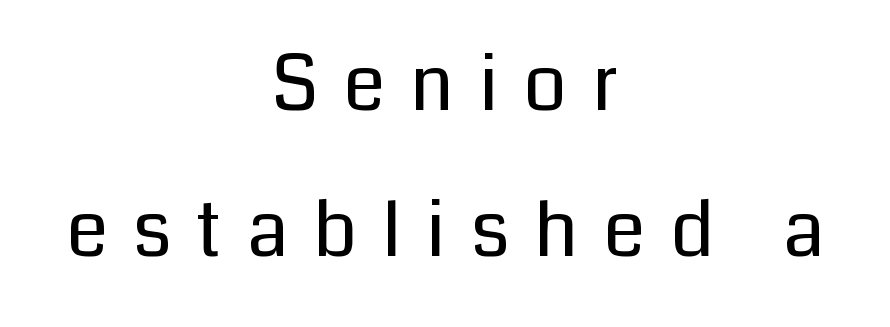
Short note: letters widely spaced. In terms of letterform style, serifs are entirely absent. Posture: straight, roman, zero tilt. Think of a printed novel: that variable character pitch is what you see here. These lines are centered, leaving both edges ragged.
